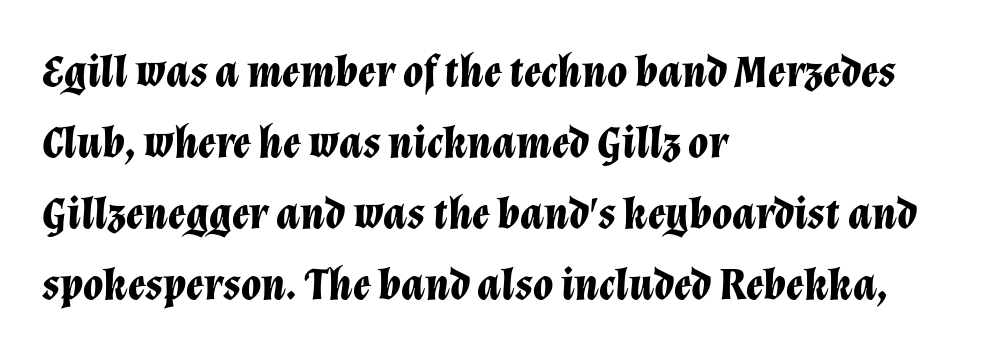
The image shows 46 px bold type, italic (leaning right); set left-aligned, normal line spacing (1.54x), normal letter spacing, not underlined; low stroke contrast and a medium x-height.
